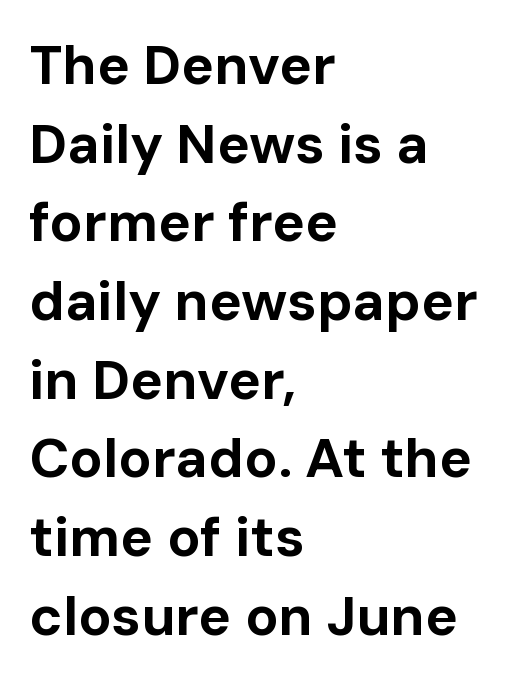
Q: Is the text bold? A: Yes.
Q: Is the text italic (slanted)? A: No, it is upright.
Q: Is the typeface a serif or a sans-serif typeface? A: Sans-serif.
Q: Is the text underlined? A: No.
Q: How is the paragraph aligned? A: Left-aligned.
Q: Is the spacing between letters normal or unusually wide? A: Normal.
Q: Is the spacing between lines tight, normal or loose? A: Normal.
Q: Width (condensed, normal, or wide)? A: Normal.
Q: Stroke contrast? A: Low.
Q: x-height? A: Medium.
Q: Monospaced? A: No.
